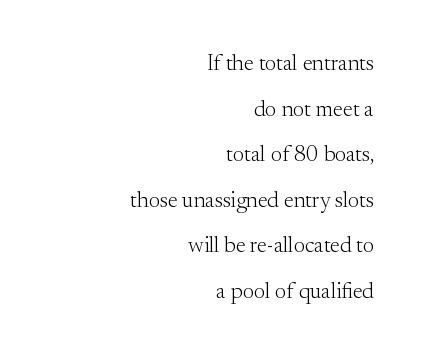
{"italic": "no", "bold": "no", "underline": "no", "align": "right", "line_spacing": "loose", "line_spacing_ratio": 2.07, "letter_spacing": "normal", "letter_spacing_em": 0.0, "glyph_px": 22}
